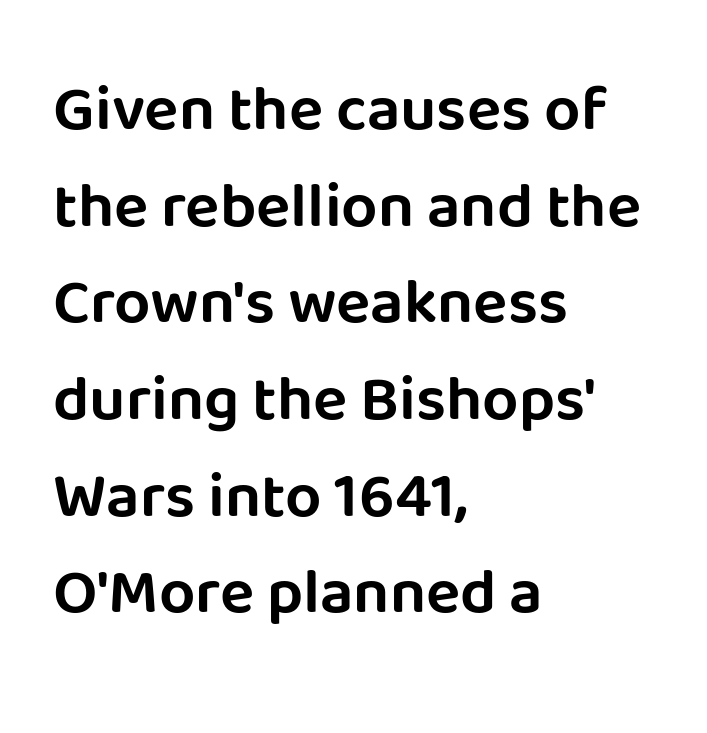
The image shows 64 px sans-serif type, upright; set left-aligned, normal line spacing (1.51x), normal letter spacing, not underlined; low stroke contrast and a large x-height.
